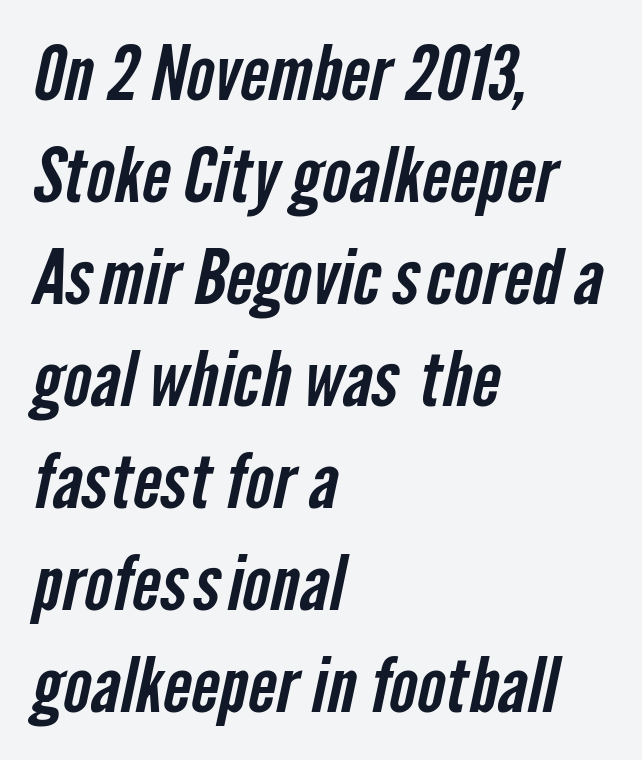
The image shows 75 px condensed sans-serif type; set left-aligned, normal line spacing (1.36x), normal letter spacing, not underlined; low stroke contrast and a medium x-height.
